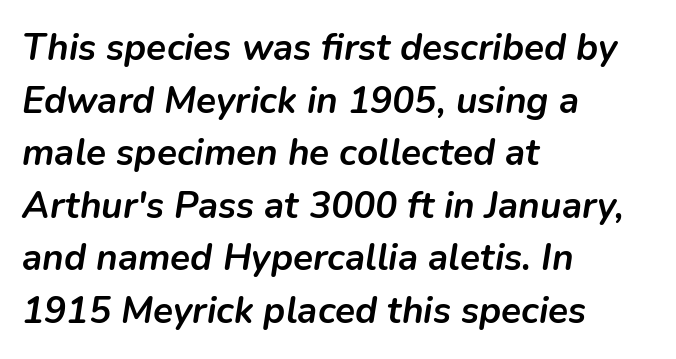
Q: Is the text bold? A: Yes.
Q: Is the text italic (slanted)? A: Yes, it leans right by about 9 degrees.
Q: Is the text underlined? A: No.
Q: How is the paragraph aligned? A: Left-aligned.
Q: Is the spacing between letters normal or unusually wide? A: Normal.
Q: Is the spacing between lines tight, normal or loose? A: Normal.
Q: Width (condensed, normal, or wide)? A: Normal.
Q: Stroke contrast? A: Low.
Q: x-height? A: Medium.
Q: Monospaced? A: No.
